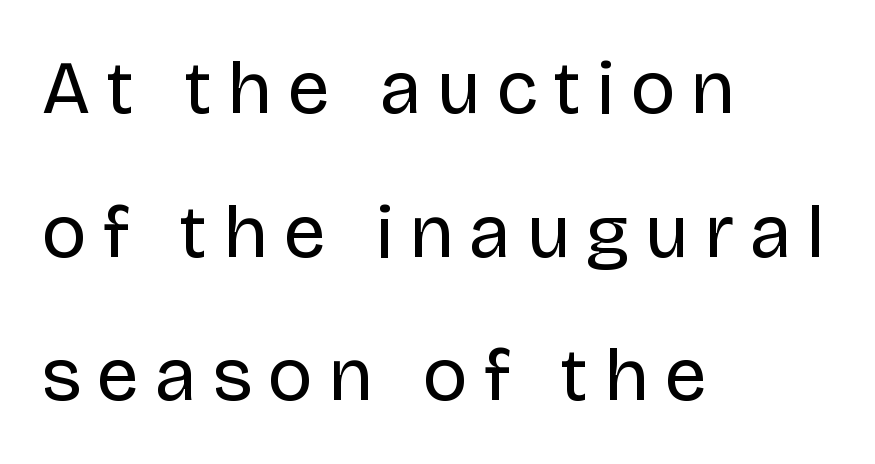
{"serif": "no", "italic": "no", "bold": "no", "weight": "regular", "width": "normal", "stroke_contrast": "low", "x_height": "large", "monospaced": "no", "underline": "no", "align": "left", "line_spacing_ratio": 1.89, "letter_spacing": "wide", "letter_spacing_em": 0.21, "glyph_px": 76}
